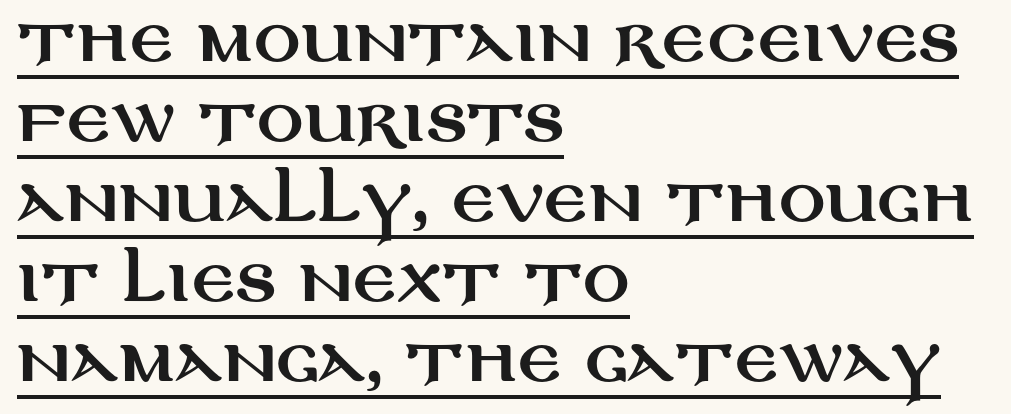
Q: Is the text italic (slanted)? A: No, it is upright.
Q: Is the typeface a serif or a sans-serif typeface? A: Sans-serif.
Q: Is the text underlined? A: Yes.
Q: How is the paragraph aligned? A: Left-aligned.
Q: Is the spacing between letters normal or unusually wide? A: Normal.
Q: Is the spacing between lines tight, normal or loose? A: Normal.
Q: Width (condensed, normal, or wide)? A: Wide.
Q: Stroke contrast? A: Medium.
Q: x-height? A: Large.
Q: Monospaced? A: No.
